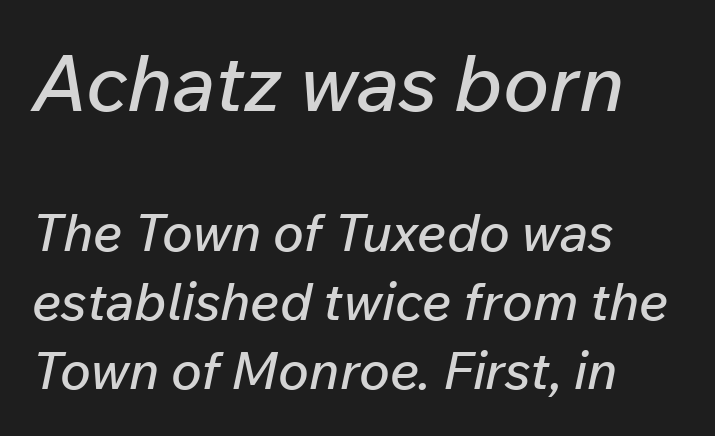
{"italic": "yes", "lean": "right", "slant_degrees": 12, "width": "normal", "stroke_contrast": "low", "x_height": "medium", "monospaced": "no", "underline": "no", "align": "left", "line_spacing": "normal", "line_spacing_ratio": 1.33, "letter_spacing": "normal", "letter_spacing_em": 0.0, "larger_block": "first", "size_ratio": 1.5, "glyph_px": 78}
